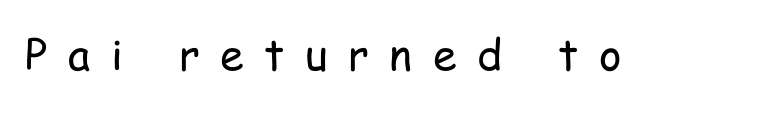
This sample uses a sans-serif face. Spacing between characters has been opened up far beyond the box default. Ordinary non-slanted type is in use. This sample has the flowing, uneven cadence of proportional lettering. The words here are not underlined.
